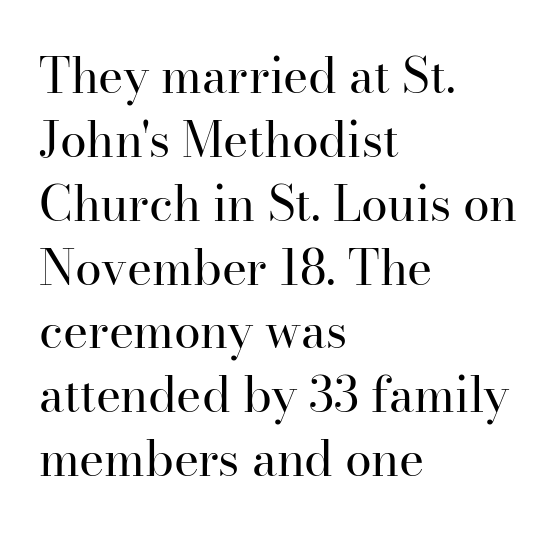
The image shows 48 px regular-weight serif type, upright; set left-aligned, normal line spacing (1.33x), normal letter spacing, not underlined; high stroke contrast and a small x-height.
